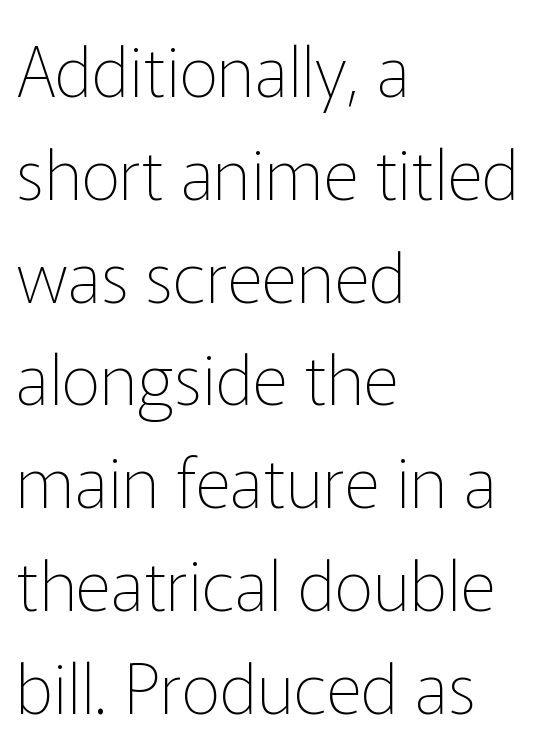
{"serif": "no", "italic": "no", "bold": "no", "weight": "thin", "width": "normal", "stroke_contrast": "low", "x_height": "medium", "monospaced": "no", "underline": "no", "align": "left", "line_spacing": "normal", "line_spacing_ratio": 1.49, "letter_spacing": "normal", "letter_spacing_em": 0.0, "glyph_px": 69}
